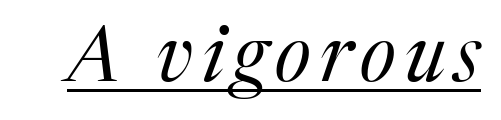
{"serif": "yes", "italic": "yes", "lean": "right", "slant_degrees": 17, "bold": "no", "weight": "regular", "width": "normal", "stroke_contrast": "medium", "x_height": "medium", "monospaced": "no", "underline": "yes", "glyph_px": 77}
